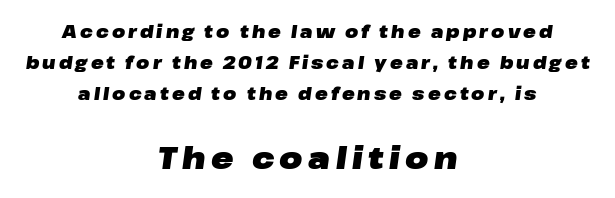
The passage shown begins with its smaller block and ends with its larger one. The face used here has a pronounced slope to its letters. Compared with an ordinary text face, these strokes are far heavier — a full bold. The space beneath each line is pristine and unruled. The compositor balanced each line on the midline.
